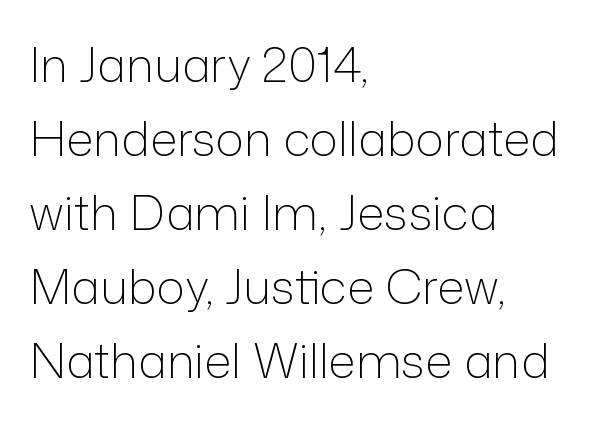
The image shows 48 px light sans-serif type, upright; set left-aligned, normal line spacing (1.54x), normal letter spacing, not underlined; low stroke contrast and a medium x-height.
